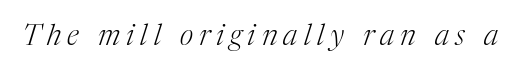
The image shows 29 px light serif type, italic (leaning right); set unusually wide letter spacing (+0.21 em), not underlined; medium stroke contrast and a medium x-height.
